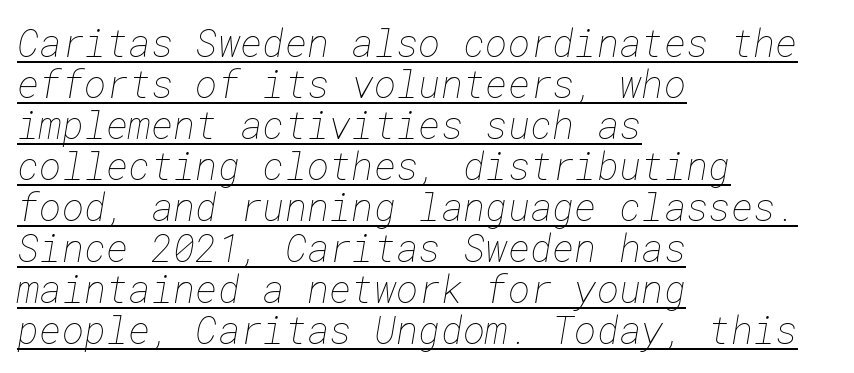
Is there an underline? Yes — a line sits under the letters. Reading down the block, your eye returns to a fixed left position each line. What's the leading like? Squeezed, with rows nearly overlapping. No extra ink here — the face is not bold. Observe the ordinary spacing: letters are neighbours, not strangers.
